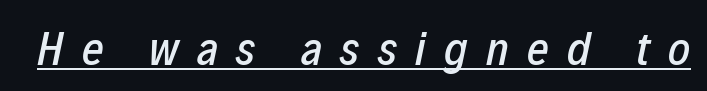
{"italic": "yes", "lean": "right", "slant_degrees": 12, "width": "condensed", "stroke_contrast": "low", "x_height": "medium", "monospaced": "no", "underline": "yes", "letter_spacing": "wide", "letter_spacing_em": 0.39, "glyph_px": 47}
